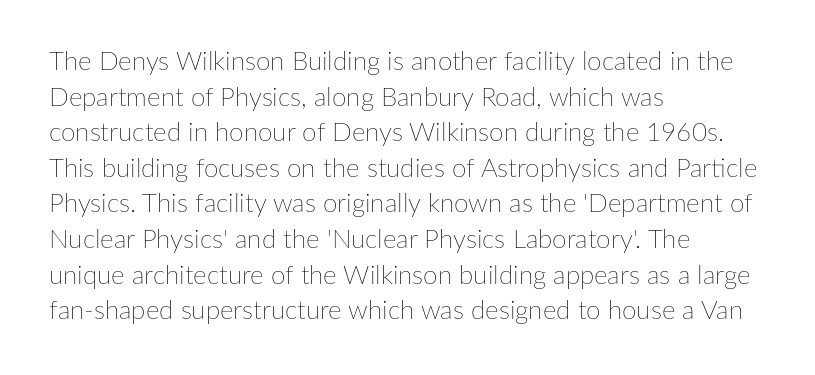
The image shows 26 px text type, upright; set left-aligned, normal line spacing (1.37x), normal letter spacing, not underlined.
